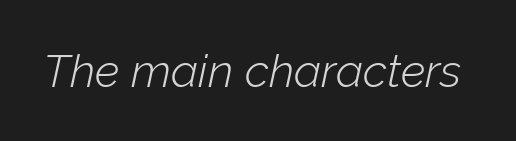
{"italic": "yes", "lean": "right", "slant_degrees": 12, "bold": "no", "weight": "light", "width": "normal", "stroke_contrast": "low", "x_height": "medium", "monospaced": "no", "underline": "no", "letter_spacing": "normal", "letter_spacing_em": 0.0, "glyph_px": 46}
